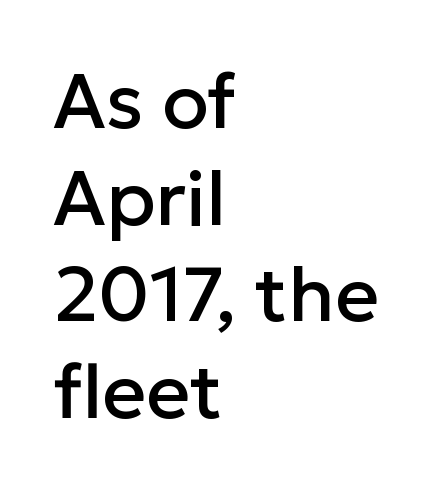
{"serif": "no", "italic": "no", "width": "normal", "stroke_contrast": "low", "x_height": "medium", "monospaced": "no", "underline": "no", "align": "left", "line_spacing": "normal", "line_spacing_ratio": 1.27, "letter_spacing": "normal", "letter_spacing_em": 0.0, "glyph_px": 76}
